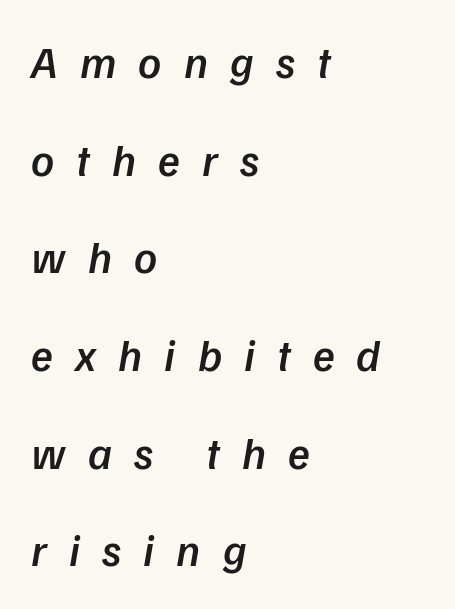
{"italic": "yes", "lean": "right", "slant_degrees": 9, "bold": "semi", "weight": "semibold", "width": "normal", "stroke_contrast": "low", "x_height": "medium", "monospaced": "no", "underline": "no", "align": "left", "line_spacing": "loose", "line_spacing_ratio": 2.17, "letter_spacing": "wide", "letter_spacing_em": 0.49, "glyph_px": 45}
